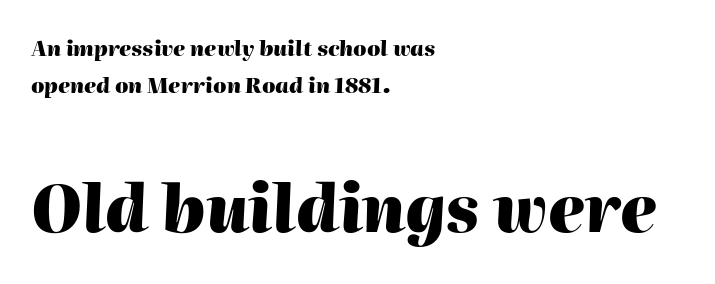
Q: Is the text bold? A: Yes.
Q: Is the text italic (slanted)? A: Yes, it leans right by about 2 degrees.
Q: Is the text underlined? A: No.
Q: How is the paragraph aligned? A: Left-aligned.
Q: Is the spacing between letters normal or unusually wide? A: Normal.
Q: Which block of text is set in a larger size, the first (top) or the second (bottom)? A: The second (bottom) one.
Q: Width (condensed, normal, or wide)? A: Normal.
Q: Stroke contrast? A: High.
Q: x-height? A: Medium.
Q: Monospaced? A: No.
